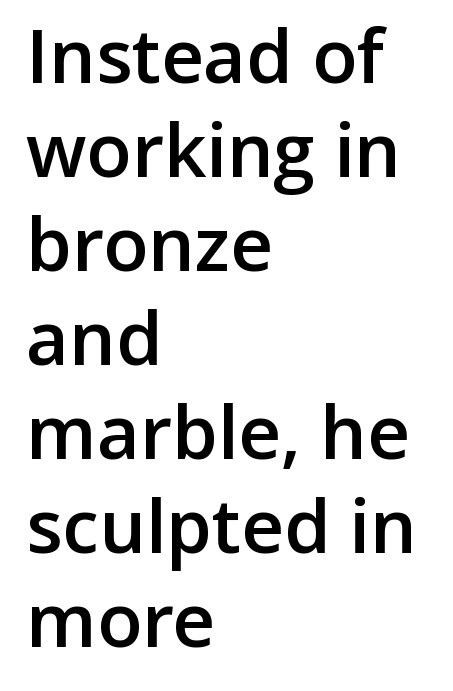
The image shows 74 px semibold sans-serif type, upright; set left-aligned, normal line spacing (1.27x), normal letter spacing, not underlined; low stroke contrast and a medium x-height.
